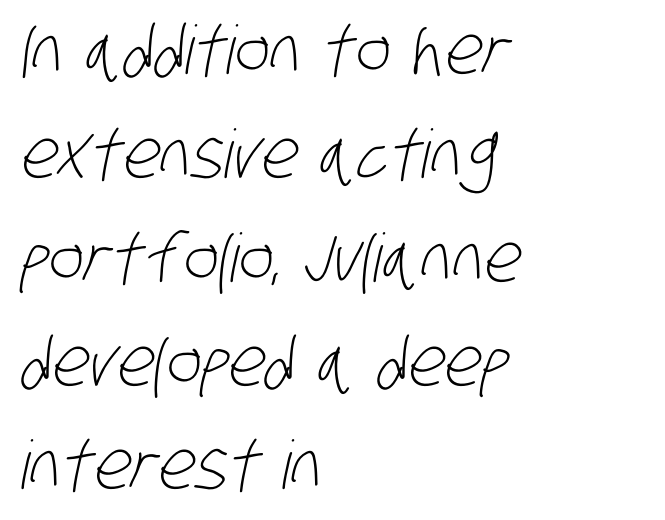
{"serif": "no", "bold": "no", "weight": "light", "width": "condensed", "stroke_contrast": "low", "x_height": "large", "monospaced": "no", "underline": "no", "align": "left", "line_spacing": "normal", "line_spacing_ratio": 1.55, "letter_spacing": "normal", "letter_spacing_em": 0.0, "glyph_px": 67}
